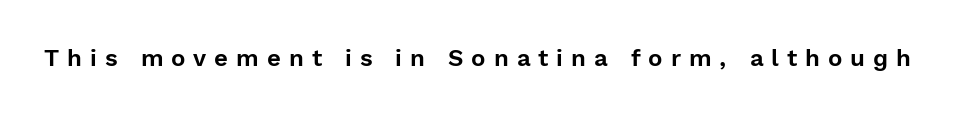
Any mark beneath the type? The region is blank. The letters stand straight up with perfectly vertical stems. Someone cranked the tracking dial way up on this one.
